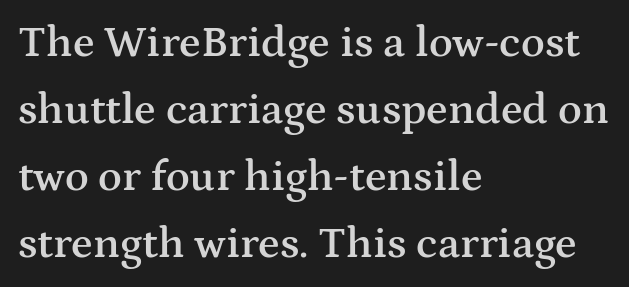
{"serif": "yes", "italic": "no", "bold": "semi", "weight": "semibold", "width": "wide", "stroke_contrast": "medium", "x_height": "medium", "monospaced": "no", "underline": "no", "align": "left", "line_spacing": "normal", "line_spacing_ratio": 1.52, "letter_spacing": "normal", "letter_spacing_em": 0.0, "glyph_px": 44}
